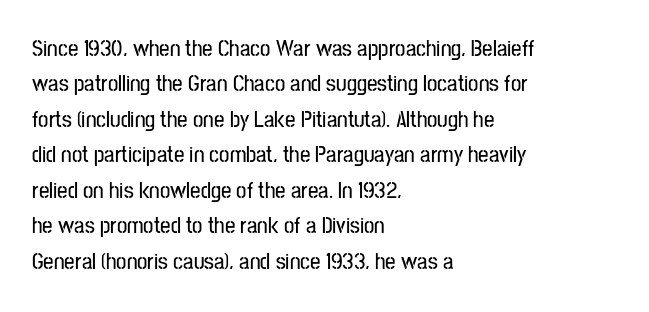
The image shows 23 px text type, upright; set left-aligned, normal line spacing (1.54x), normal letter spacing, not underlined.
